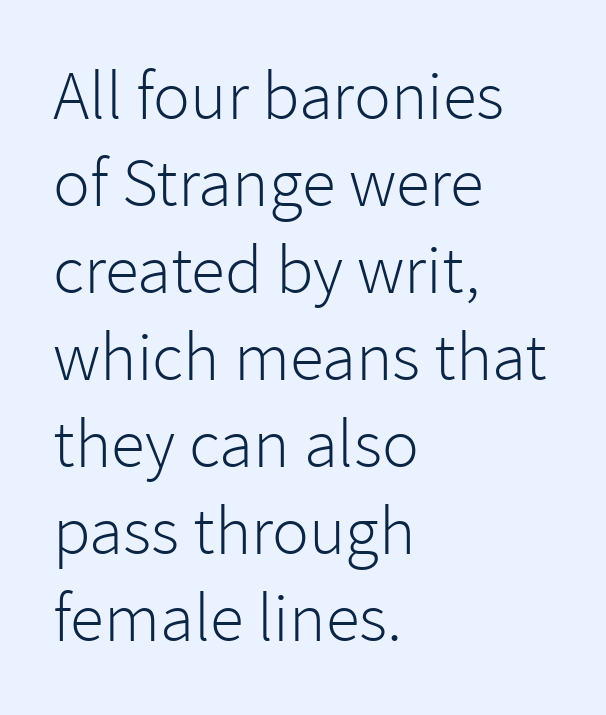
Italic? Not at all — the glyphs are vertical. The strokes carry an ordinary text weight at most. The compositor pushed each line to the left boundary. Proportional: the letters do not fall into vertical columns.
